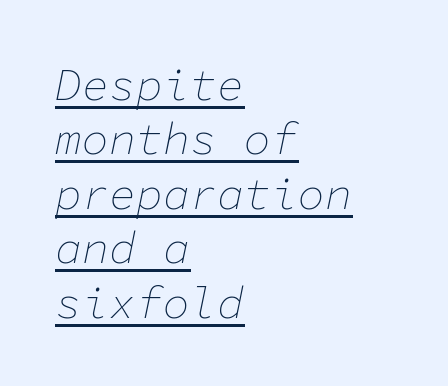
{"italic": "yes", "lean": "right", "slant_degrees": 11, "bold": "no", "weight": "thin", "width": "normal", "stroke_contrast": "low", "x_height": "medium", "monospaced": "yes", "underline": "yes", "align": "left", "line_spacing_ratio": 1.21, "letter_spacing": "normal", "letter_spacing_em": 0.0, "glyph_px": 45}
